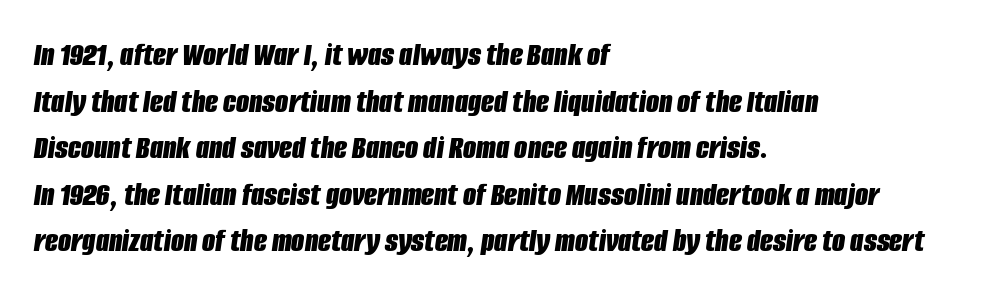
{"italic": "yes", "lean": "right", "slant_degrees": 8, "bold": "yes", "weight": "bold", "width": "condensed", "stroke_contrast": "low", "x_height": "large", "monospaced": "no", "underline": "no", "align": "left", "line_spacing": "normal", "line_spacing_ratio": 1.37, "letter_spacing": "normal", "letter_spacing_em": 0.0, "glyph_px": 34}
